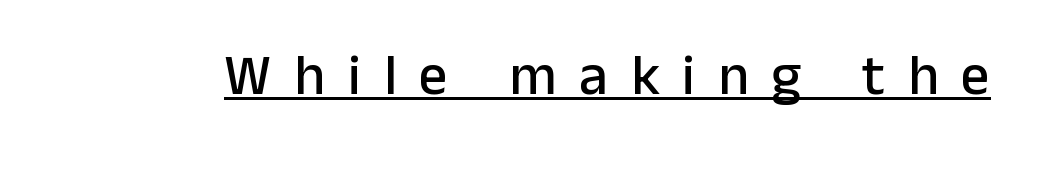
{"serif": "no", "italic": "no", "width": "normal", "stroke_contrast": "low", "x_height": "medium", "monospaced": "no", "underline": "yes", "letter_spacing": "wide", "letter_spacing_em": 0.4, "glyph_px": 57}
